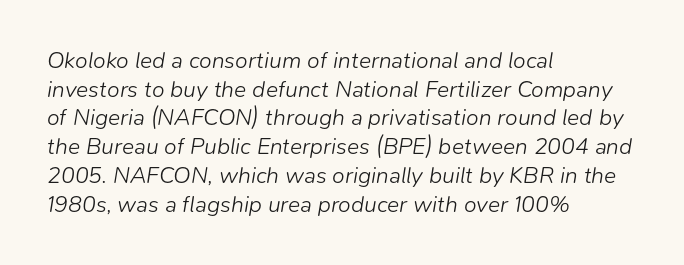
Q: Is the text bold? A: No.
Q: Is the text italic (slanted)? A: Yes, it leans right by about 9 degrees.
Q: Is the text underlined? A: No.
Q: How is the paragraph aligned? A: Left-aligned.
Q: Is the spacing between letters normal or unusually wide? A: Normal.
Q: Is the spacing between lines tight, normal or loose? A: Normal.
